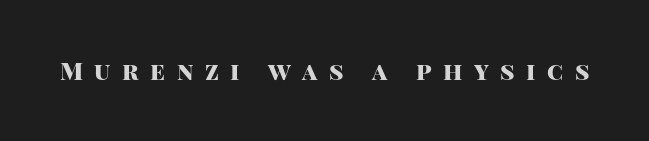
Q: Is the text bold? A: Yes.
Q: Is the text italic (slanted)? A: No, it is upright.
Q: Is the text underlined? A: No.
Q: Is the spacing between letters normal or unusually wide? A: Unusually wide.
